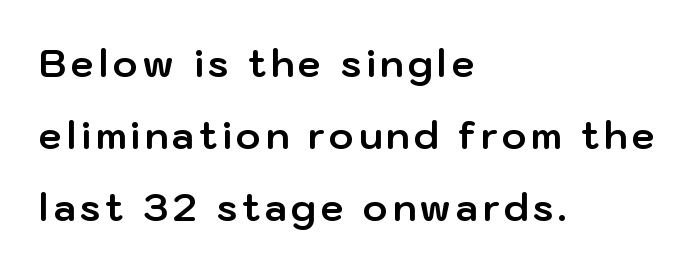
{"serif": "no", "italic": "no", "bold": "yes", "weight": "bold", "width": "normal", "stroke_contrast": "low", "x_height": "medium", "monospaced": "no", "underline": "no", "align": "left", "line_spacing": "loose", "line_spacing_ratio": 1.95, "glyph_px": 37}
